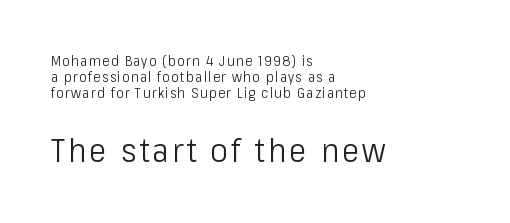
The typeface has the unassuming heft of standard copy or less. Classification — sans serif. No word sits above an underline. This block would grow much taller if given ordinary leading; it's compressed now. Small over large — that's the arrangement of the two blocks here. When letters stand straight like this, we call the style roman or upright.
